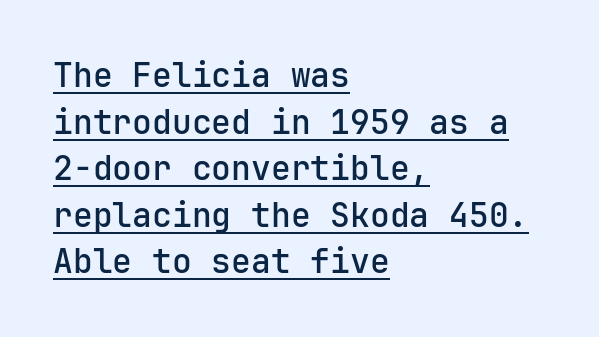
Decoration check: the copy is underlined. Does the copy run flush right? No — it runs flush left. Regarding serifs, this sample does without them. Caption: semibold face, moderately heavy strokes. In terms of letterspacing, this is plain default setting. Posture: straight, roman, zero tilt.
